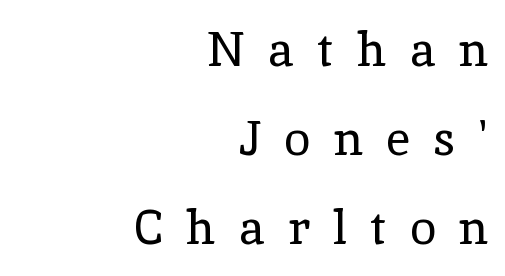
Stems and bowls with no extra thickness — not bold. Each letter keeps its own natural width here, so spacing adapts to shape. Nobody drew a line under any word here. Line endings align vertically; line beginnings do not. Little horizontal feet cap the strokes, marking this as serif type. Unlike italic type, these characters show no tilt at all.
